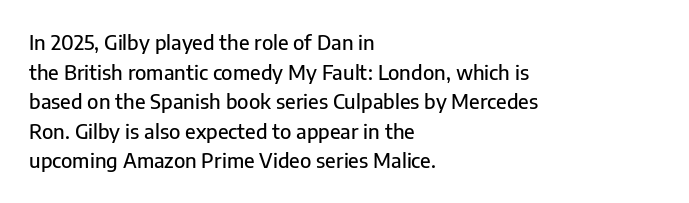
The words here are not underlined. Compared with typical paragraphs, the rows here are spaced about the same. Leftover space on each line is placed entirely after the last word. Students, note that the glyphs here touch the page at normal intervals. Italic: no, the glyphs are upright roman.
